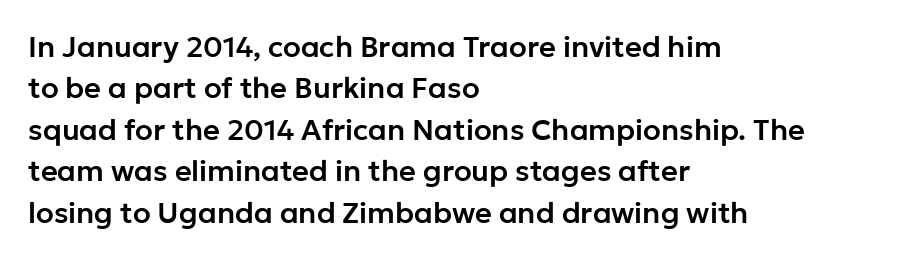
A student would call this left alignment; a typographer would say flush left, rag right. Are there feet on the stems? There aren't — it's a sans. This sample uses plain, unmodified letter spacing. Notice how descenders clear the ascenders below comfortably — that's standard leading. Spacing verdict: proportional, widths tailored to each character.
